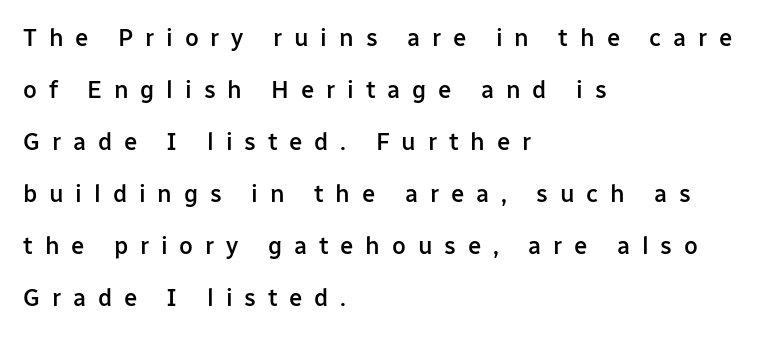
Q: Is the text bold? A: Semi-bold.
Q: Is the text italic (slanted)? A: No, it is upright.
Q: Is the text underlined? A: No.
Q: How is the paragraph aligned? A: Left-aligned.
Q: Is the spacing between letters normal or unusually wide? A: Unusually wide.
Q: Is the spacing between lines tight, normal or loose? A: Loose.
